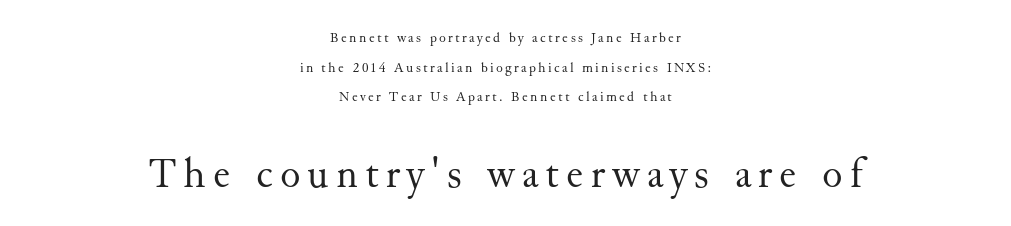
Q: Is the text bold? A: No.
Q: Is the text italic (slanted)? A: No, it is upright.
Q: Is the typeface a serif or a sans-serif typeface? A: Serif.
Q: Is the text underlined? A: No.
Q: How is the paragraph aligned? A: Centered.
Q: Is the spacing between lines tight, normal or loose? A: Loose.
Q: Which block of text is set in a larger size, the first (top) or the second (bottom)? A: The second (bottom) one.
Q: Width (condensed, normal, or wide)? A: Normal.
Q: Stroke contrast? A: Medium.
Q: x-height? A: Small.
Q: Monospaced? A: No.
